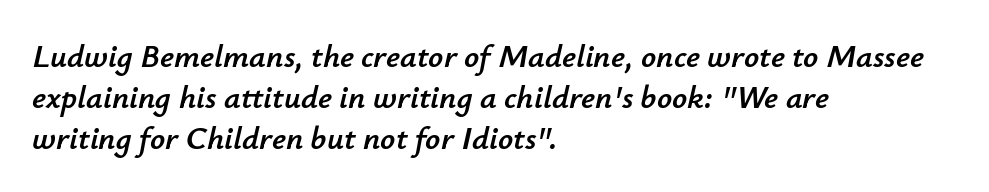
The image shows 33 px text type, italic (leaning right); set left-aligned, normal line spacing (1.25x), normal letter spacing, not underlined; low stroke contrast and a small x-height.
